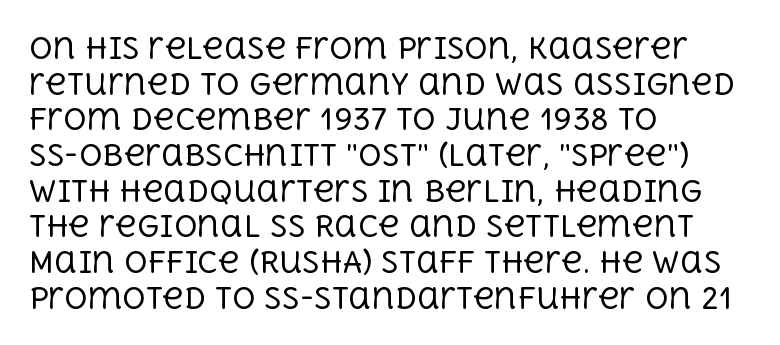
Italic? Not at all — the glyphs are vertical. Does the copy run flush right? No — it runs flush left. No word sits above an underline. The passage shown is typed in a proportional face where columns would drift.
